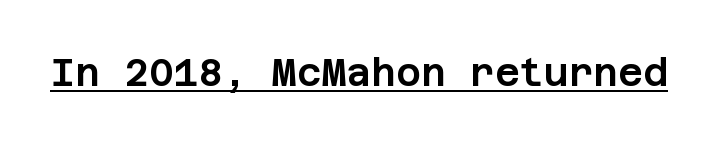
The image shows 38 px sans-serif type, upright; set normal letter spacing, underlined; low stroke contrast and a large x-height.
